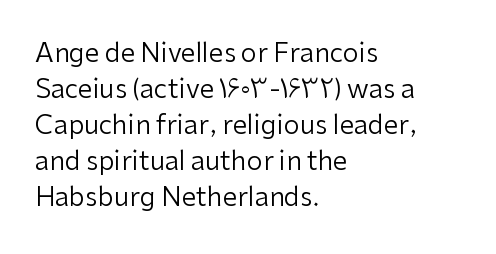
{"italic": "no", "bold": "no", "underline": "no", "align": "left", "line_spacing": "normal", "line_spacing_ratio": 1.38, "letter_spacing": "normal", "letter_spacing_em": 0.0, "glyph_px": 26}
